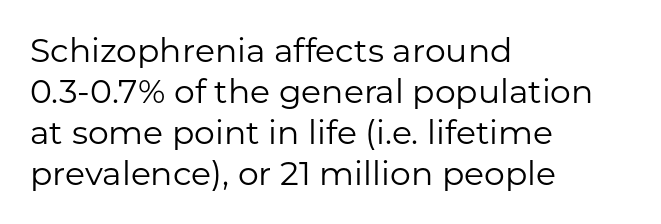
{"serif": "no", "italic": "no", "bold": "no", "weight": "regular", "width": "normal", "stroke_contrast": "low", "x_height": "medium", "monospaced": "no", "underline": "no", "align": "left", "line_spacing_ratio": 1.24, "letter_spacing": "normal", "letter_spacing_em": 0.0, "glyph_px": 33}
